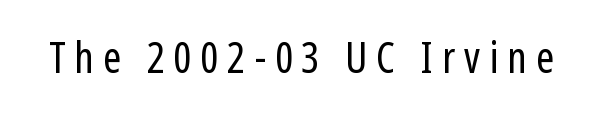
Q: Is the text bold? A: No.
Q: Is the text italic (slanted)? A: No, it is upright.
Q: Is the typeface a serif or a sans-serif typeface? A: Sans-serif.
Q: Is the text underlined? A: No.
Q: Is the spacing between letters normal or unusually wide? A: Unusually wide.
Q: Width (condensed, normal, or wide)? A: Condensed.
Q: Stroke contrast? A: Low.
Q: x-height? A: Medium.
Q: Monospaced? A: No.
